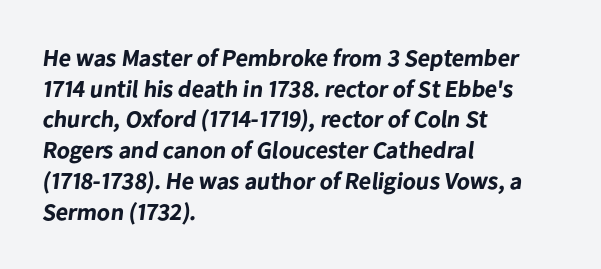
Line starts are locked; line ends wander. Underlining? Definitely not there. Is there much room between lines? A standard amount, neither cramped nor airy. You'd pick this weight for a headline — it's a proper bold.
